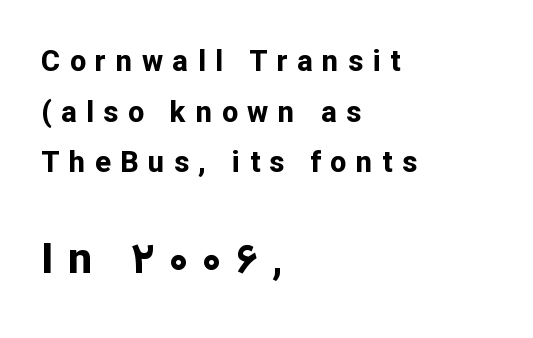
Is there any slant? The stems are plumb. Honestly, the letter spacing is so wide it's the main thing you notice. A typesetter would call this proportional, since set widths differ per character. A sans-serif font was chosen for this passage.
